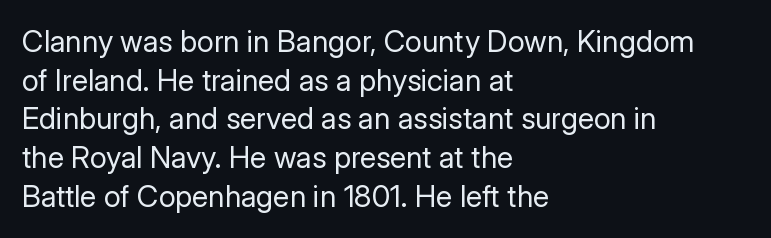
Q: Is the text bold? A: No.
Q: Is the text italic (slanted)? A: No, it is upright.
Q: Is the typeface a serif or a sans-serif typeface? A: Sans-serif.
Q: Is the text underlined? A: No.
Q: How is the paragraph aligned? A: Left-aligned.
Q: Is the spacing between letters normal or unusually wide? A: Normal.
Q: Is the spacing between lines tight, normal or loose? A: Normal.
Q: Width (condensed, normal, or wide)? A: Normal.
Q: Stroke contrast? A: Low.
Q: x-height? A: Medium.
Q: Monospaced? A: No.
